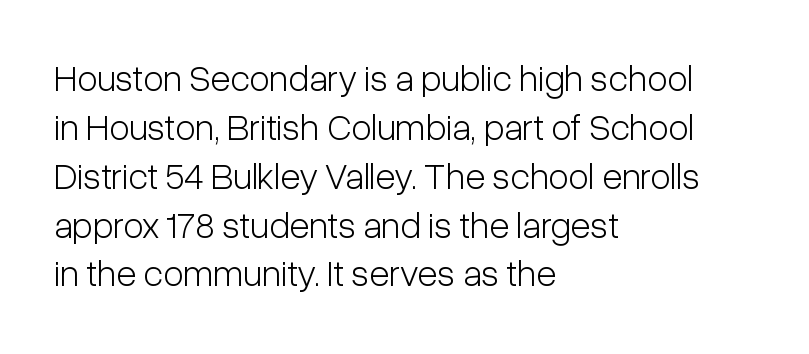
{"serif": "no", "italic": "no", "bold": "no", "weight": "light", "width": "condensed", "stroke_contrast": "low", "x_height": "medium", "monospaced": "no", "underline": "no", "align": "left", "line_spacing": "normal", "line_spacing_ratio": 1.32, "letter_spacing": "normal", "letter_spacing_em": 0.0, "glyph_px": 37}
